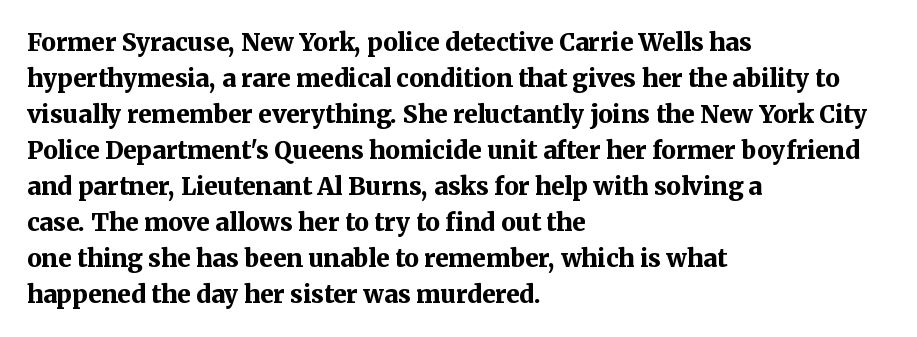
{"italic": "no", "bold": "yes", "underline": "no", "align": "left", "line_spacing": "normal", "line_spacing_ratio": 1.5, "letter_spacing": "normal", "letter_spacing_em": 0.0, "glyph_px": 24}
